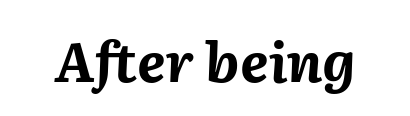
{"italic": "yes", "lean": "right", "slant_degrees": 2, "bold": "yes", "weight": "bold", "width": "normal", "stroke_contrast": "medium", "x_height": "medium", "monospaced": "no", "underline": "no", "letter_spacing": "normal", "letter_spacing_em": 0.0, "glyph_px": 55}
